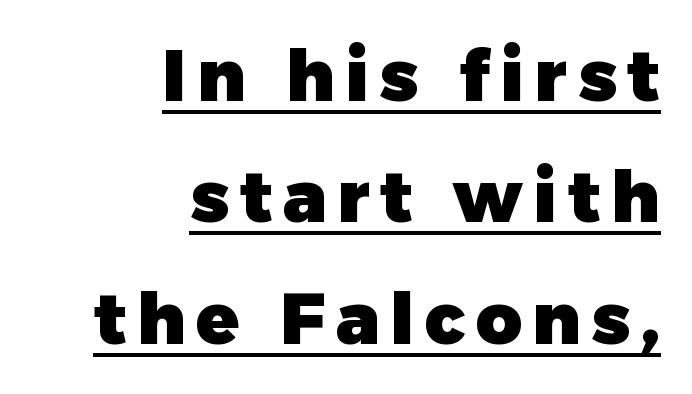
What weight is shown? A full bold with thick strokes. A typesetter would label this face a sans. Varying glyph widths throughout — classic text-font behaviour. Ascenders rise straight up at ninety degrees. The text block is weighted toward the right margin, trailing off unevenly leftward. Emphasis is given by a line drawn under the lettering.
